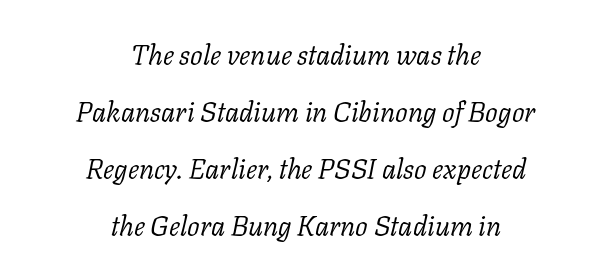
Q: Is the text bold? A: No.
Q: Is the text italic (slanted)? A: Yes, it leans right by about 11 degrees.
Q: Is the typeface a serif or a sans-serif typeface? A: Serif.
Q: Is the text underlined? A: No.
Q: How is the paragraph aligned? A: Centered.
Q: Is the spacing between letters normal or unusually wide? A: Normal.
Q: Is the spacing between lines tight, normal or loose? A: Loose.
Q: Width (condensed, normal, or wide)? A: Normal.
Q: Stroke contrast? A: Low.
Q: x-height? A: Medium.
Q: Monospaced? A: No.
